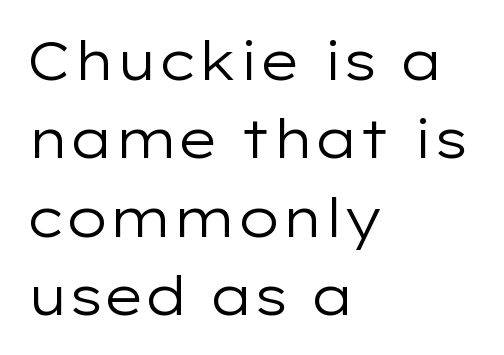
{"serif": "no", "italic": "no", "bold": "no", "weight": "regular", "width": "wide", "stroke_contrast": "low", "x_height": "medium", "monospaced": "no", "underline": "no", "align": "left", "line_spacing": "normal", "line_spacing_ratio": 1.45, "letter_spacing": "normal", "letter_spacing_em": 0.0, "glyph_px": 54}
